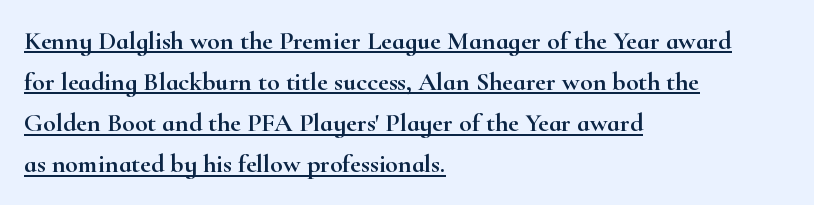
{"italic": "no", "underline": "yes", "align": "left", "line_spacing": "normal", "line_spacing_ratio": 1.58, "letter_spacing": "normal", "letter_spacing_em": 0.0, "glyph_px": 26}
